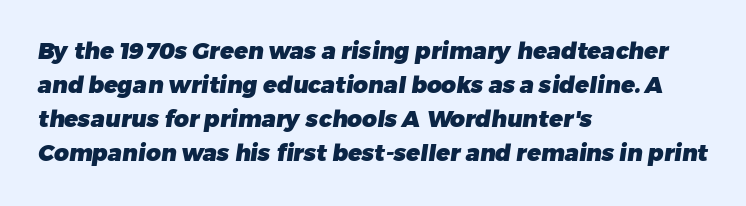
The image shows 23 px bold type; set left-aligned, normal line spacing (1.48x), normal letter spacing, not underlined.
